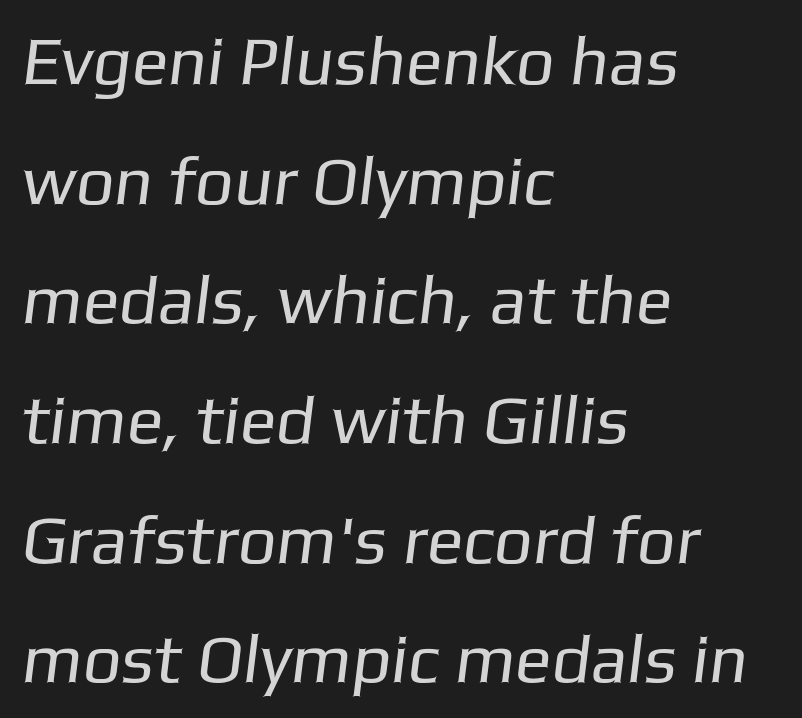
Q: Is the text bold? A: No.
Q: Is the typeface a serif or a sans-serif typeface? A: Sans-serif.
Q: Is the text underlined? A: No.
Q: How is the paragraph aligned? A: Left-aligned.
Q: Is the spacing between letters normal or unusually wide? A: Normal.
Q: Width (condensed, normal, or wide)? A: Normal.
Q: Stroke contrast? A: Low.
Q: x-height? A: Medium.
Q: Monospaced? A: No.
